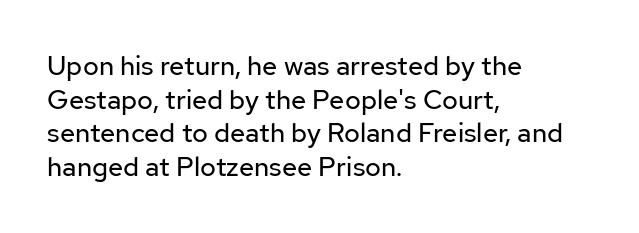
Whoever set this chose a conventional vertical rhythm. Each stroke keeps to a modest, everyday thickness or less. Is there any slant? The stems are plumb. Any mark beneath the type? The region is blank. Horizontal alignment here is leftward, the default for most running prose.
